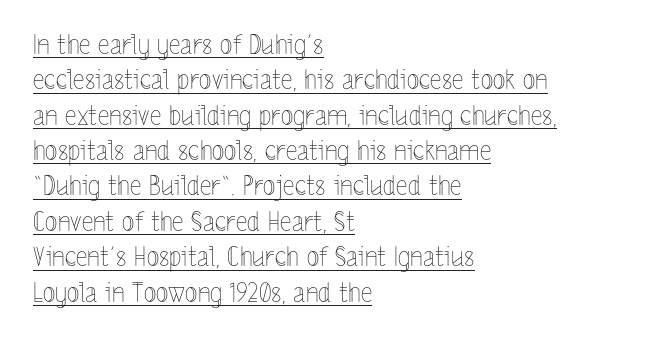
The passage is arranged the way most books set body copy — flush left. The letterforms sit at book weight or below. In terms of leading, this rendering sits right in the middle. A rule runs beneath these lines of type.
